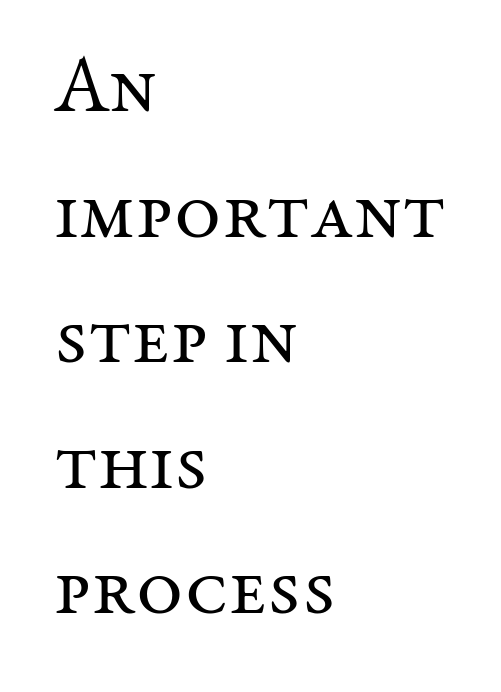
Spacing verdict: proportional, widths tailored to each character. Descenders are the only things crossing below the line. Weight class: somewhere from thin through regular. The setting favours the left margin, as ordinary paragraphs usually do.
